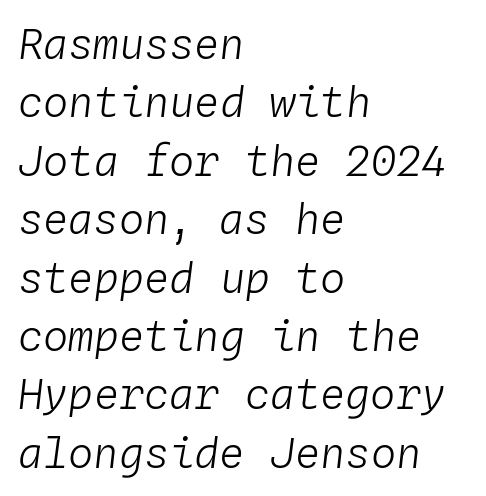
Compared with a typical body face, this is equally light or lighter still. Unmarked baselines from the first word to the last. The lettering tilts uniformly, giving the passage an italic look. The typesetter chose a ragged-right arrangement here. Normally led — the rows are evenly, conventionally spaced.
